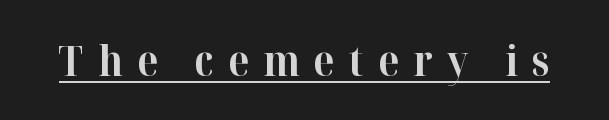
The letterforms stand isolated, each surrounded by extra space. The letters stand upright; this is a roman face. Are there feet on the stems? There are — it's a serif. Think of a printed novel: that variable character pitch is what you see here. A baseline rule has been typeset under these characters.
